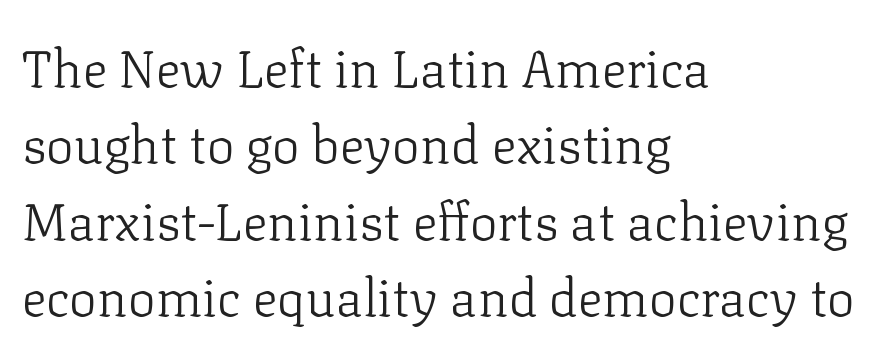
Q: Is the text bold? A: No.
Q: Is the text italic (slanted)? A: No, it is upright.
Q: Is the typeface a serif or a sans-serif typeface? A: Serif.
Q: Is the text underlined? A: No.
Q: How is the paragraph aligned? A: Left-aligned.
Q: Is the spacing between letters normal or unusually wide? A: Normal.
Q: Is the spacing between lines tight, normal or loose? A: Normal.
Q: Width (condensed, normal, or wide)? A: Normal.
Q: Stroke contrast? A: Low.
Q: x-height? A: Medium.
Q: Monospaced? A: No.
